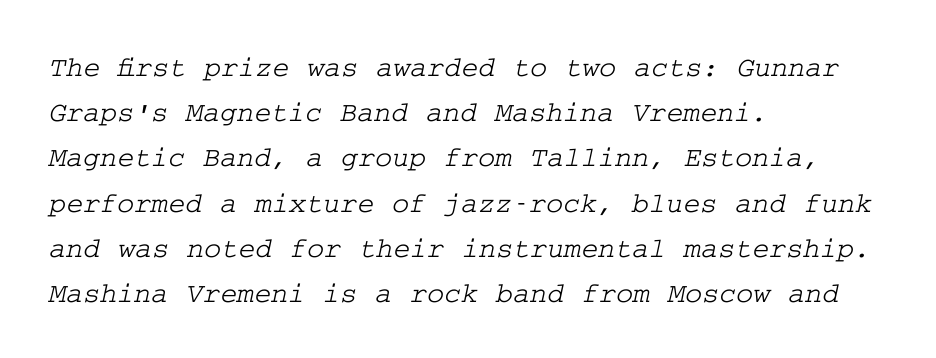
{"serif": "yes", "width": "wide", "stroke_contrast": "low", "x_height": "medium", "underline": "no", "align": "left", "line_spacing": "normal", "line_spacing_ratio": 1.56, "letter_spacing": "normal", "letter_spacing_em": 0.0, "glyph_px": 29}
